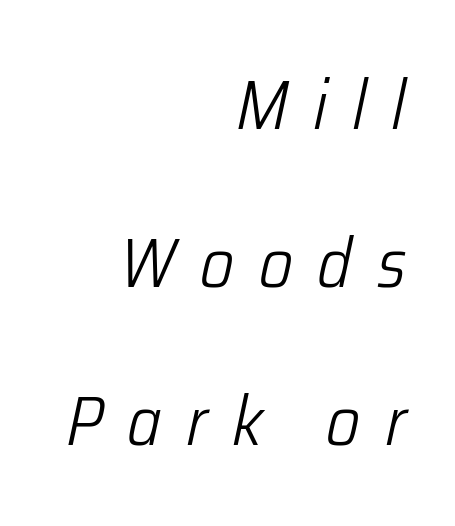
The image shows 70 px light, condensed type, italic (leaning right); set right-aligned, loose line spacing (2.26x), unusually wide letter spacing (+0.35 em), not underlined; low stroke contrast and a medium x-height.
